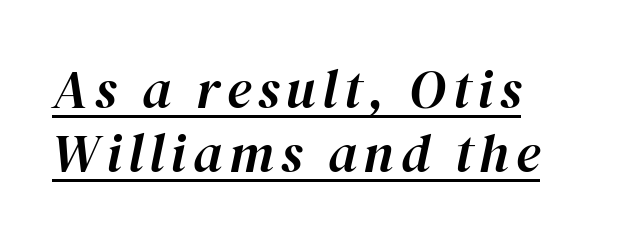
{"italic": "yes", "lean": "right", "slant_degrees": 12, "width": "normal", "stroke_contrast": "high", "x_height": "medium", "monospaced": "no", "underline": "yes", "align": "left", "line_spacing_ratio": 1.19, "glyph_px": 54}
